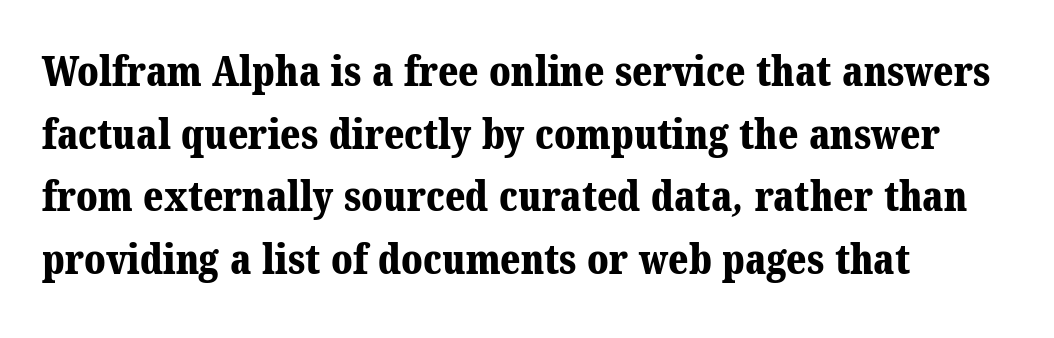
{"serif": "yes", "bold": "yes", "weight": "bold", "width": "normal", "stroke_contrast": "medium", "x_height": "medium", "monospaced": "no", "underline": "no", "align": "left", "line_spacing": "normal", "line_spacing_ratio": 1.53, "letter_spacing": "normal", "letter_spacing_em": 0.0, "glyph_px": 41}
